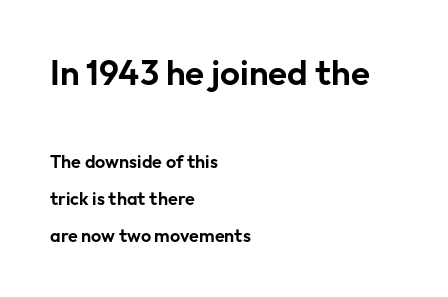
{"serif": "no", "italic": "no", "width": "normal", "stroke_contrast": "low", "x_height": "medium", "monospaced": "no", "underline": "no", "align": "left", "line_spacing": "loose", "line_spacing_ratio": 2.05, "letter_spacing": "normal", "letter_spacing_em": 0.0, "larger_block": "first", "size_ratio": 1.94, "glyph_px": 35}
